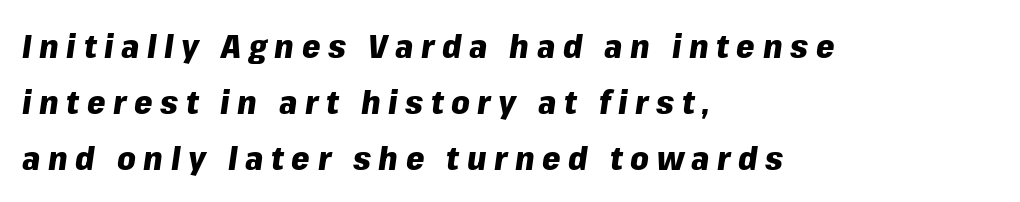
{"italic": "yes", "lean": "right", "slant_degrees": 8, "bold": "yes", "weight": "heavy", "width": "normal", "stroke_contrast": "low", "x_height": "medium", "monospaced": "no", "underline": "no", "align": "left", "line_spacing": "normal", "line_spacing_ratio": 1.69, "letter_spacing": "wide", "letter_spacing_em": 0.23, "glyph_px": 33}
